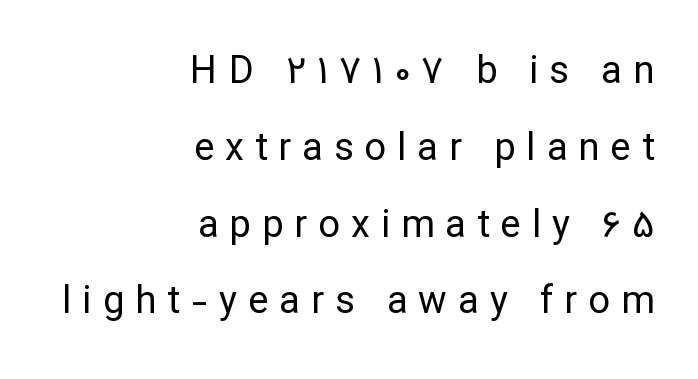
Q: Is the text bold? A: No.
Q: Is the text italic (slanted)? A: No, it is upright.
Q: Is the typeface a serif or a sans-serif typeface? A: Sans-serif.
Q: Is the text underlined? A: No.
Q: How is the paragraph aligned? A: Right-aligned.
Q: Is the spacing between letters normal or unusually wide? A: Unusually wide.
Q: Is the spacing between lines tight, normal or loose? A: Loose.
Q: Width (condensed, normal, or wide)? A: Normal.
Q: Stroke contrast? A: Low.
Q: x-height? A: Medium.
Q: Monospaced? A: No.
